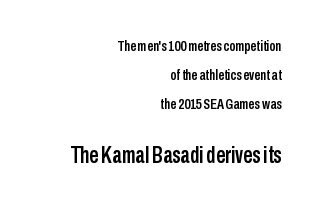
Short note: letters normally spaced. The composition opens small and finishes big. Italic? Not at all — the glyphs are vertical. The space directly below the letters is spotless. The rendering uses a large line-height, opening up the rows.
